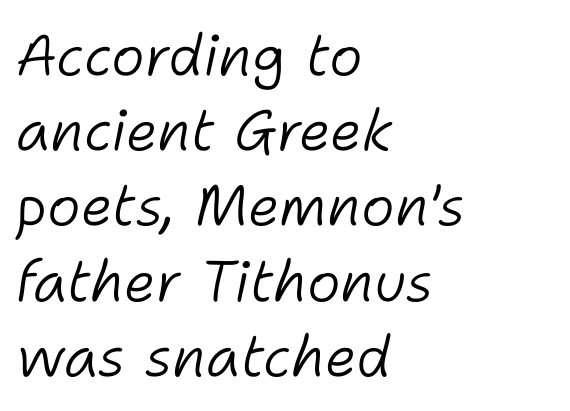
Alignment: flush left. Any mark beneath the type? The region is blank. You could not count columns in this text — the font is proportionally spaced. Letters have the restrained weight of plain body copy at most.
